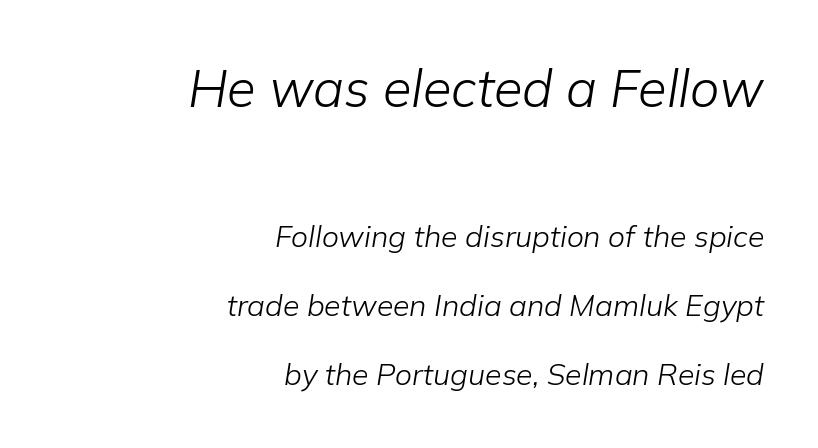
The image shows 52 px light type, italic (leaning right); set right-aligned, loose line spacing (2.31x), normal letter spacing, not underlined; the first (top) block is 1.73x larger; low stroke contrast and a medium x-height.
